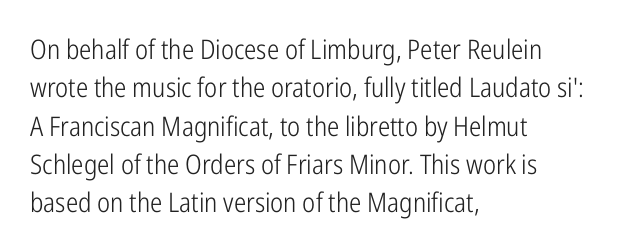
Q: Is the text bold? A: No.
Q: Is the text italic (slanted)? A: No, it is upright.
Q: Is the text underlined? A: No.
Q: How is the paragraph aligned? A: Left-aligned.
Q: Is the spacing between letters normal or unusually wide? A: Normal.
Q: Is the spacing between lines tight, normal or loose? A: Normal.
